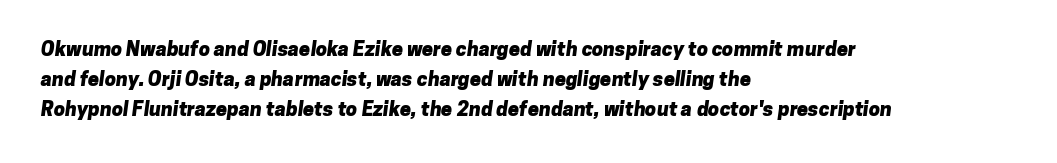
Caption: multi-line text, flush left, ragged right. Emphasis by weight is at full strength: bold. Normally led — the rows are evenly, conventionally spaced. The passage shown is not underscored anywhere. Between one letter and the next there's only the usual sliver of space.
